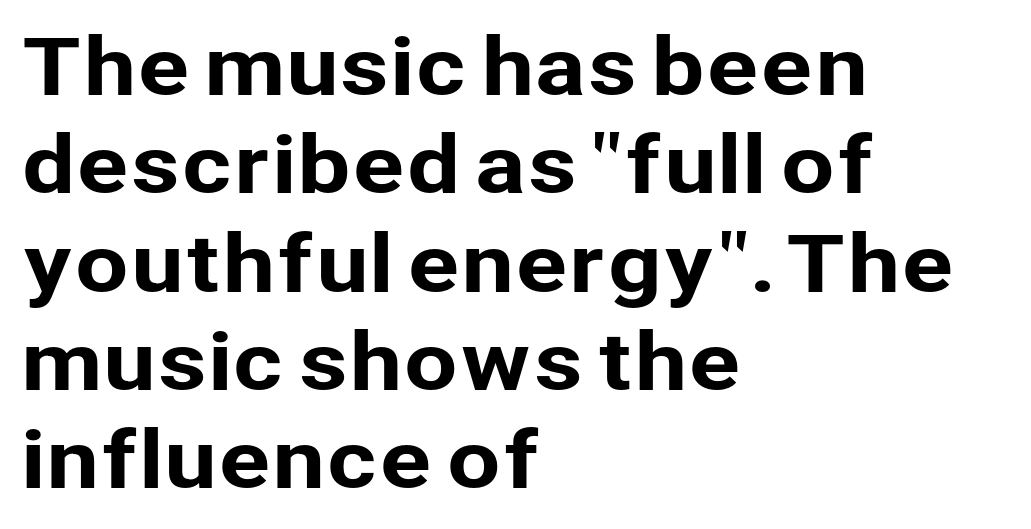
Q: Is the text italic (slanted)? A: No, it is upright.
Q: Is the typeface a serif or a sans-serif typeface? A: Sans-serif.
Q: Is the text underlined? A: No.
Q: How is the paragraph aligned? A: Left-aligned.
Q: Is the spacing between letters normal or unusually wide? A: Normal.
Q: Is the spacing between lines tight, normal or loose? A: Normal.
Q: Width (condensed, normal, or wide)? A: Normal.
Q: Stroke contrast? A: Low.
Q: x-height? A: Medium.
Q: Monospaced? A: No.
